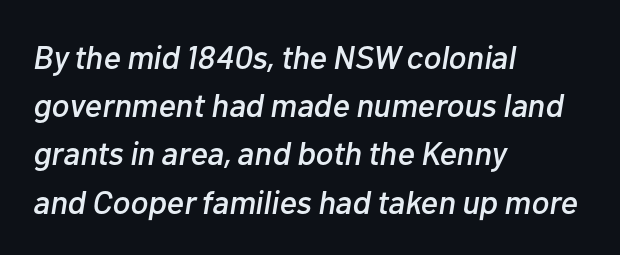
The image shows 33 px text type, italic (leaning right); set left-aligned, normal line spacing (1.46x), normal letter spacing, not underlined; low stroke contrast and a medium x-height.
